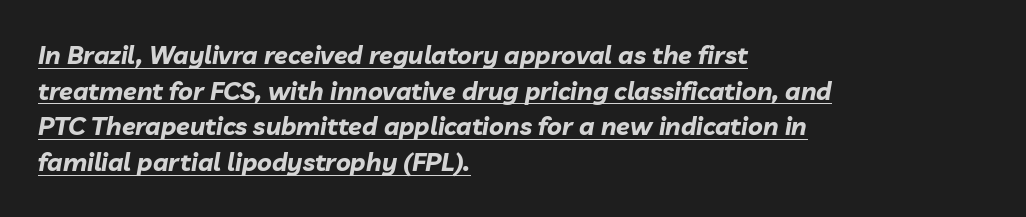
The image shows 25 px bold type, italic (leaning right); set left-aligned, normal line spacing (1.43x), normal letter spacing, underlined.
